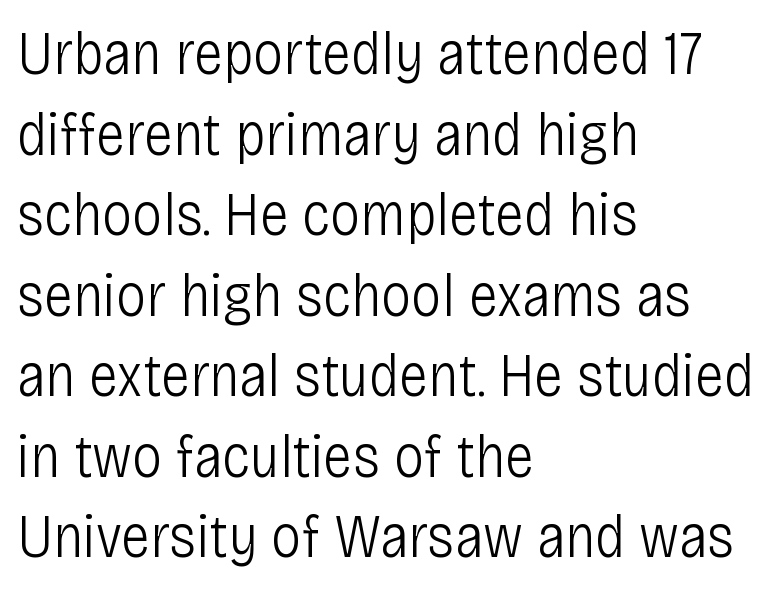
The line texture is even and compact thanks to regular tracking. Posture: straight, roman, zero tilt. The face looks like a standard text weight, possibly lighter. The string is rendered with underlining switched off. The rendering uses natural spacing where letterforms have individual widths. Whoever set this chose a conventional vertical rhythm.
